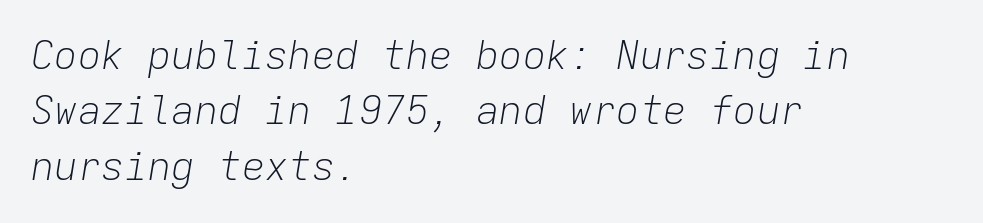
{"italic": "yes", "lean": "right", "slant_degrees": 9, "bold": "no", "weight": "light", "width": "normal", "stroke_contrast": "low", "x_height": "medium", "monospaced": "yes", "underline": "no", "align": "left", "line_spacing": "normal", "line_spacing_ratio": 1.42, "letter_spacing": "normal", "letter_spacing_em": 0.0, "glyph_px": 39}
